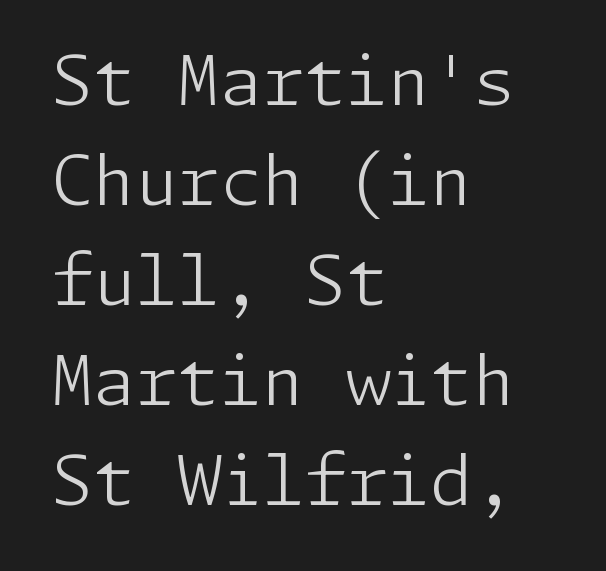
{"serif": "no", "italic": "no", "bold": "no", "weight": "light", "width": "normal", "stroke_contrast": "low", "x_height": "medium", "underline": "no", "align": "left", "line_spacing": "normal", "line_spacing_ratio": 1.47, "letter_spacing": "normal", "letter_spacing_em": 0.0, "glyph_px": 68}
